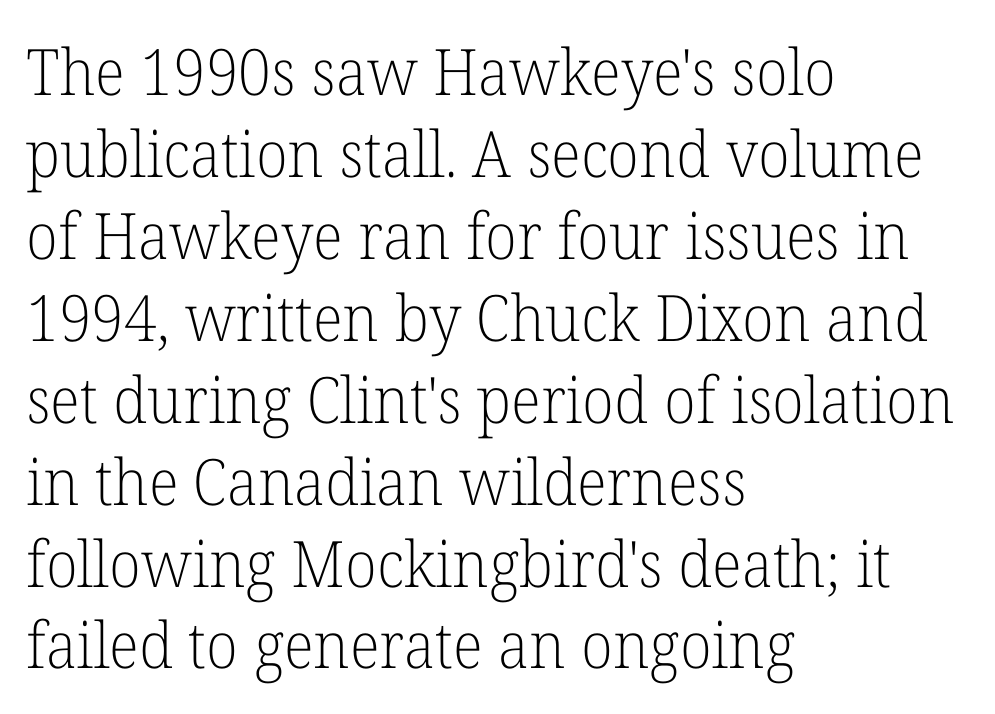
Alignment: flush left. Ordinary non-slanted type is in use. Short note: letters normally spaced. Descender tails drop into unmarked territory. The face used here is seriffed, in the tradition of book romans.
